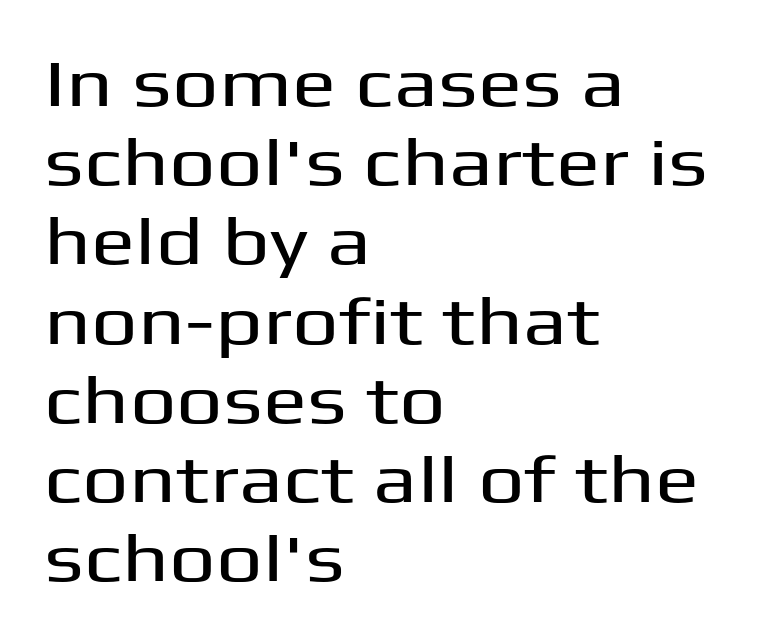
Compared with typical body copy, the letter spacing here is the same. The face used here is proportionally spaced, like ordinary book or web type. Nothing sits at the stroke ends, so this counts as sans-serif. The area under the type is left untouched. Leftover space on each line is placed entirely after the last word.
